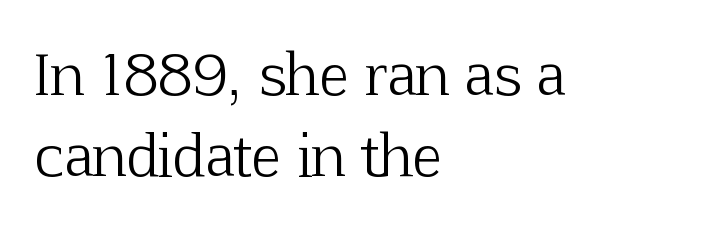
The image shows 56 px light serif type, upright; set left-aligned, normal line spacing (1.45x), normal letter spacing, not underlined; low stroke contrast and a medium x-height.
